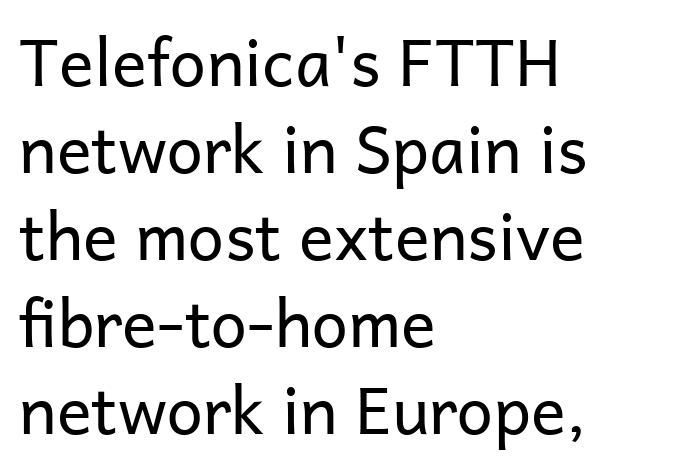
The compositor pushed each line to the left boundary. No extra ink here — the face is not bold. Caption: standard tracking, unaltered. The gap between lines stays unmarked. Look at the bottom of the vertical strokes: they stop flat, with no serifs.
